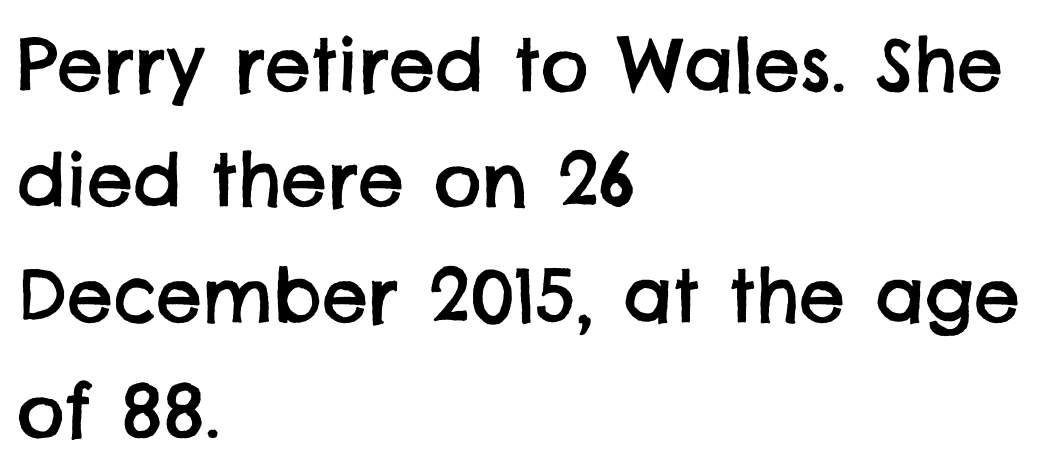
Q: Is the typeface a serif or a sans-serif typeface? A: Sans-serif.
Q: Is the text underlined? A: No.
Q: How is the paragraph aligned? A: Left-aligned.
Q: Is the spacing between letters normal or unusually wide? A: Normal.
Q: Is the spacing between lines tight, normal or loose? A: Normal.
Q: Width (condensed, normal, or wide)? A: Normal.
Q: Stroke contrast? A: Low.
Q: x-height? A: Large.
Q: Monospaced? A: No.
